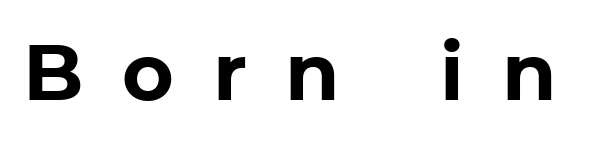
Q: Is the text bold? A: Yes.
Q: Is the text italic (slanted)? A: No, it is upright.
Q: Is the typeface a serif or a sans-serif typeface? A: Sans-serif.
Q: Is the text underlined? A: No.
Q: Is the spacing between letters normal or unusually wide? A: Unusually wide.
Q: Width (condensed, normal, or wide)? A: Normal.
Q: Stroke contrast? A: Low.
Q: x-height? A: Medium.
Q: Monospaced? A: No.
